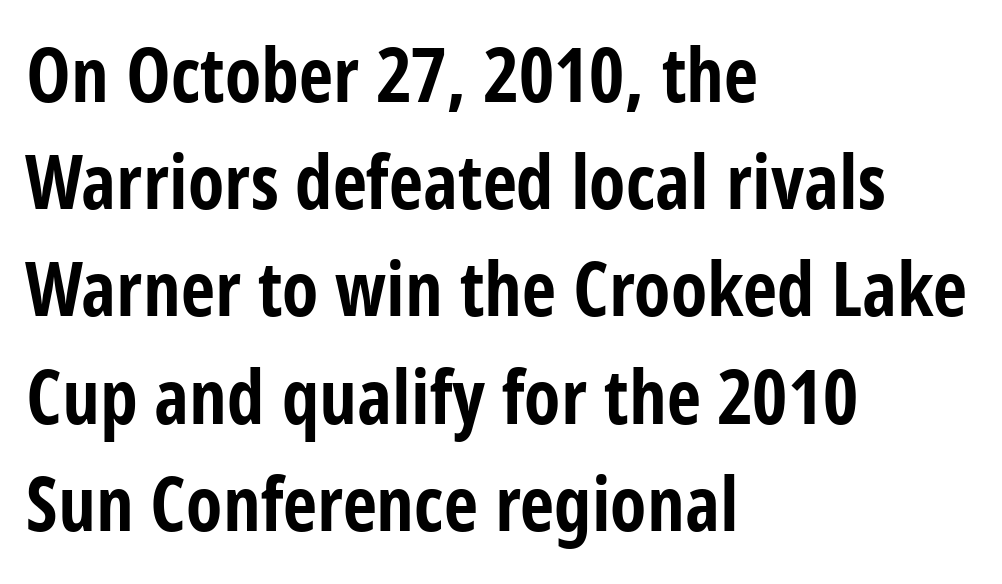
{"serif": "no", "italic": "no", "bold": "yes", "weight": "bold", "width": "condensed", "stroke_contrast": "low", "x_height": "large", "monospaced": "no", "underline": "no", "align": "left", "line_spacing": "normal", "line_spacing_ratio": 1.43, "letter_spacing": "normal", "letter_spacing_em": 0.0, "glyph_px": 75}
